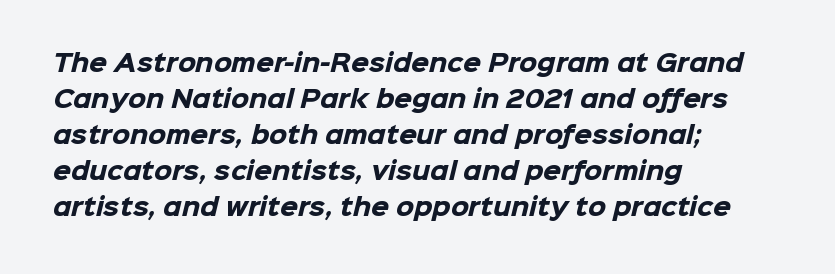
Observe the ordinary spacing: letters are neighbours, not strangers. You'd pick this weight for a headline — it's a proper bold. The rag falls on the right side of this text block. Quick note: underline off.
